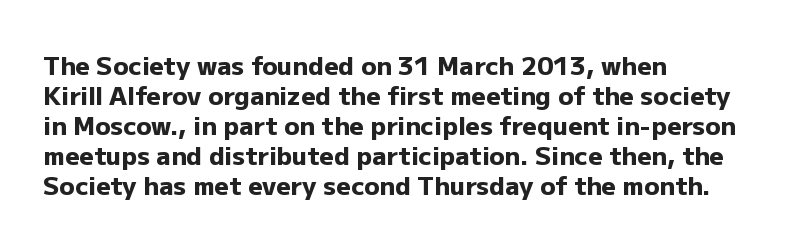
Default kerning and tracking; the words read as compact shapes. The letters stand upright; this is a roman face. Pretty heavy lettering here — definitely bold. The words here are not underlined.
